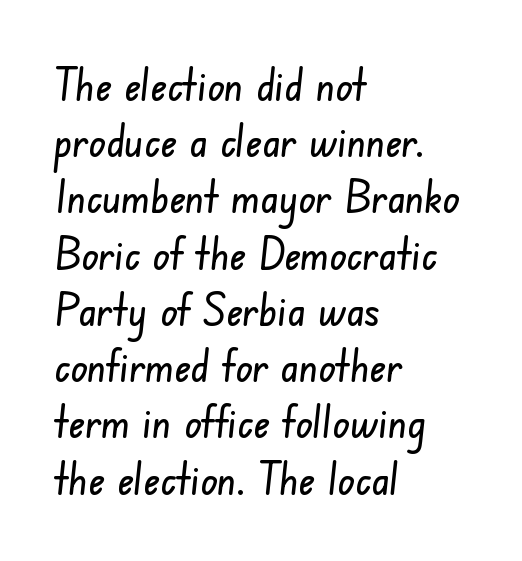
Default kerning and tracking; the words read as compact shapes. The text block is weighted toward the left margin, trailing off unevenly rightward. Unlike a traditional serif, this face leaves its strokes unadorned. The rendering uses a moderate line-height, typical for paragraphs. Each letter keeps its own natural width here, so spacing adapts to shape. Underline: absent.
